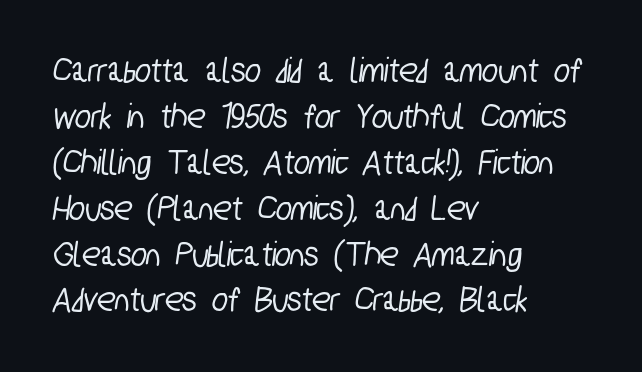
The image shows 37 px condensed sans-serif type; set left-aligned, line spacing 1.24x, normal letter spacing, not underlined; low stroke contrast and a medium x-height.
